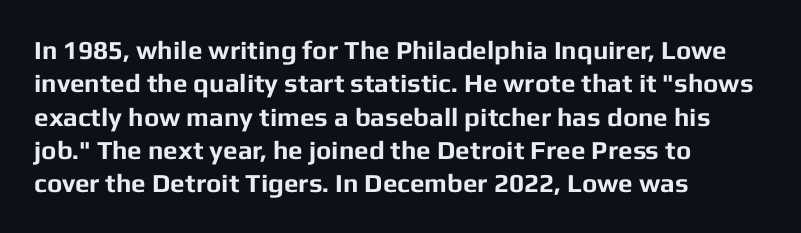
The image shows 26 px bold type, upright; set left-aligned, normal line spacing (1.28x), normal letter spacing, not underlined.
